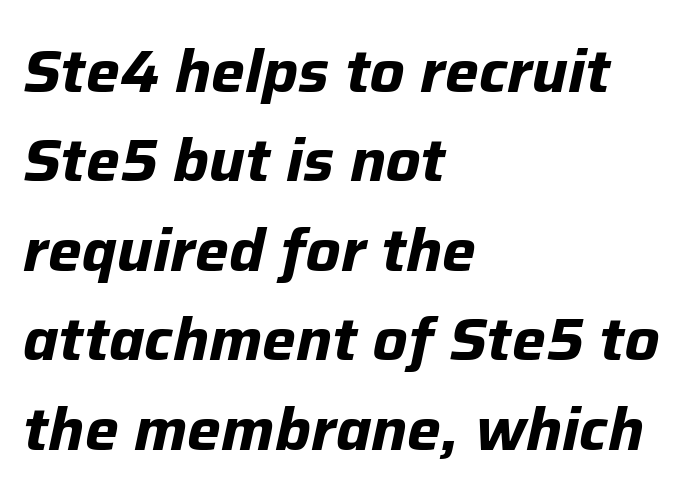
Q: Is the text bold? A: Yes.
Q: Is the text italic (slanted)? A: Yes, it leans right by about 12 degrees.
Q: Is the text underlined? A: No.
Q: How is the paragraph aligned? A: Left-aligned.
Q: Is the spacing between letters normal or unusually wide? A: Normal.
Q: Is the spacing between lines tight, normal or loose? A: Normal.
Q: Width (condensed, normal, or wide)? A: Normal.
Q: Stroke contrast? A: Low.
Q: x-height? A: Medium.
Q: Monospaced? A: No.
